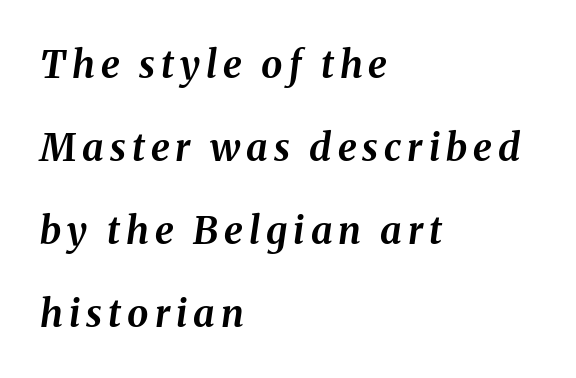
The image shows 38 px bold type, italic (leaning right); set left-aligned, loose line spacing (2.18x), not underlined; medium stroke contrast and a medium x-height.
